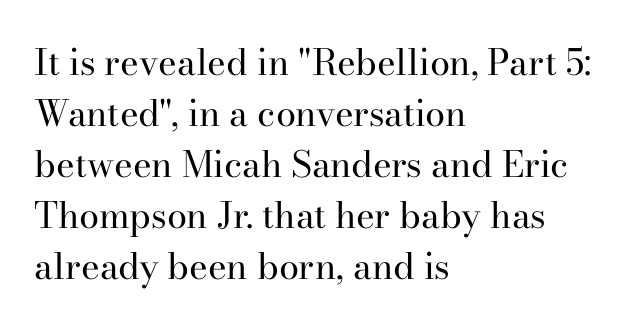
The image shows 36 px regular-weight serif type, upright; set left-aligned, normal line spacing (1.42x), normal letter spacing, not underlined; high stroke contrast and a small x-height.
